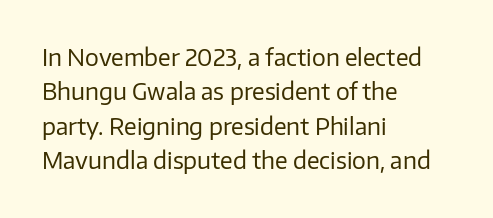
Observe the ordinary spacing: letters are neighbours, not strangers. Only glyphs here, with clear space below each row. Honestly, the row spacing looks completely unremarkable. No letter is thick-stroked: the sample isn't bold.
